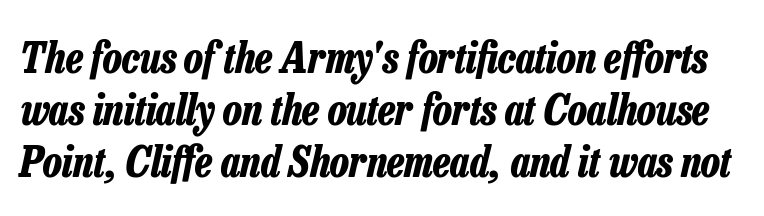
Bold? Absolutely — the strokes are thick and heavy. The space directly below the letters is spotless. The face used here is proportionally spaced, like ordinary book or web type. No extra tracking has been applied to these lines.
